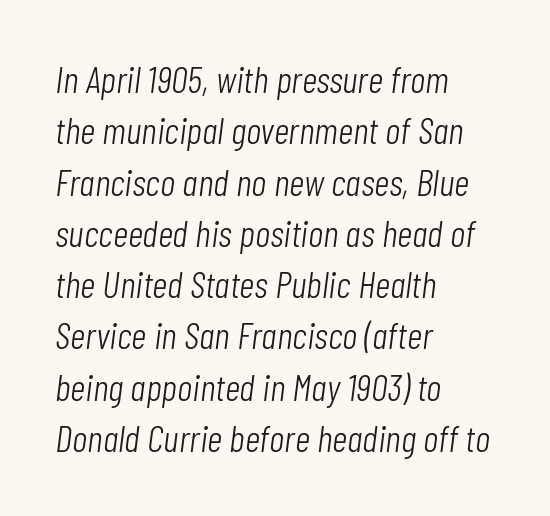
The image shows 38 px light, condensed type, italic (leaning right); set left-aligned, normal line spacing (1.35x), normal letter spacing, not underlined; low stroke contrast and a medium x-height.
